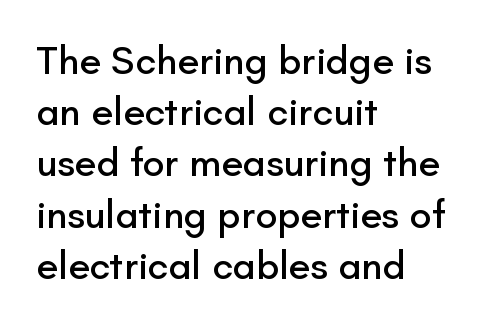
Does the copy run flush right? No — it runs flush left. You could call the tracking neutral — neither tight nor loose. Every stem runs plumb, perpendicular to the baseline. This block has exactly the height ordinary leading produces. Note the varied advance widths — an 'i' is clearly narrower than an 'm'.
